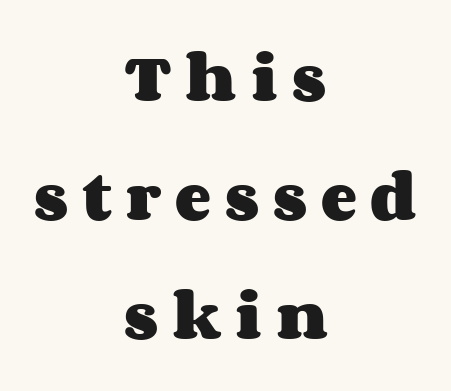
{"italic": "no", "bold": "yes", "weight": "heavy", "width": "wide", "stroke_contrast": "medium", "x_height": "large", "monospaced": "no", "underline": "no", "align": "center", "line_spacing": "loose", "line_spacing_ratio": 2.2, "letter_spacing": "wide", "letter_spacing_em": 0.26, "glyph_px": 54}
